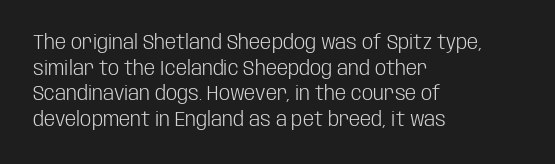
Q: Is the text bold? A: No.
Q: Is the text italic (slanted)? A: No, it is upright.
Q: Is the text underlined? A: No.
Q: How is the paragraph aligned? A: Left-aligned.
Q: Is the spacing between letters normal or unusually wide? A: Normal.
Q: Is the spacing between lines tight, normal or loose? A: Normal.
